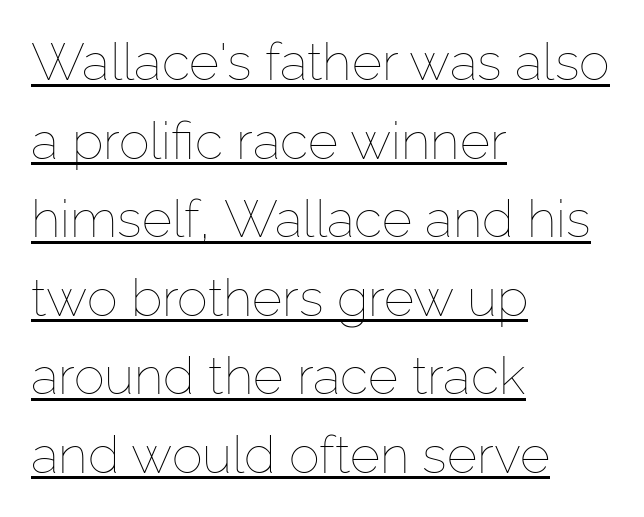
{"italic": "no", "bold": "no", "weight": "thin", "width": "normal", "stroke_contrast": "low", "x_height": "medium", "monospaced": "no", "underline": "yes", "align": "left", "line_spacing": "normal", "line_spacing_ratio": 1.51, "letter_spacing": "normal", "letter_spacing_em": 0.0, "glyph_px": 52}
